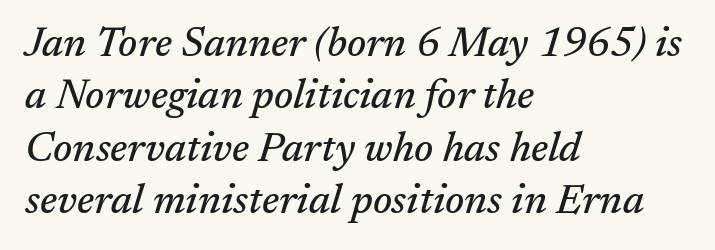
{"serif": "yes", "italic": "yes", "lean": "right", "slant_degrees": 17, "width": "normal", "stroke_contrast": "medium", "x_height": "medium", "monospaced": "no", "underline": "no", "align": "left", "line_spacing": "normal", "line_spacing_ratio": 1.28, "letter_spacing": "normal", "letter_spacing_em": 0.0, "glyph_px": 41}
